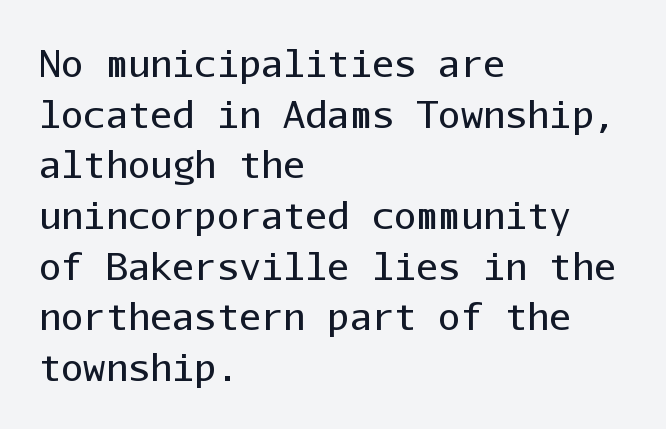
The image shows 37 px regular-weight sans-serif type, upright, monospaced; set left-aligned, normal line spacing (1.37x), normal letter spacing, not underlined; low stroke contrast and a medium x-height.
